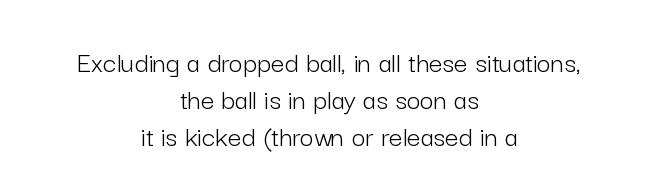
{"serif": "no", "italic": "no", "bold": "no", "weight": "light", "width": "normal", "stroke_contrast": "low", "x_height": "medium", "monospaced": "no", "underline": "no", "align": "center", "line_spacing_ratio": 1.24, "letter_spacing": "normal", "letter_spacing_em": 0.0, "glyph_px": 30}
